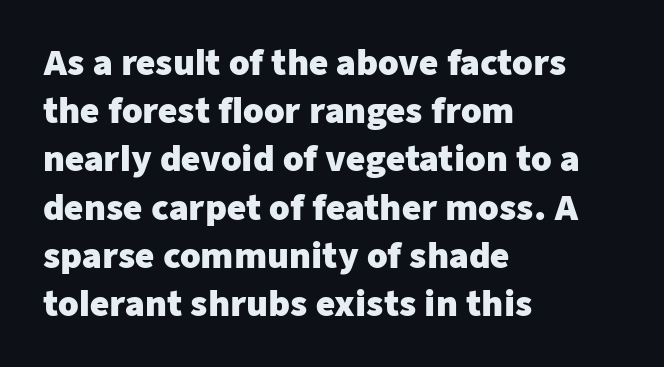
Students, note that the glyphs here touch the page at normal intervals. Unlike italic type, these characters show no tilt at all. Is this a fixed-width face? No — the glyphs have proportional, varying widths. The typeface chosen for these lines omits serifs.
